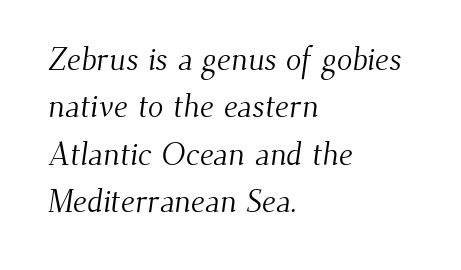
The image shows 32 px light serif type; set left-aligned, normal line spacing (1.48x), normal letter spacing, not underlined; medium stroke contrast and a small x-height.
